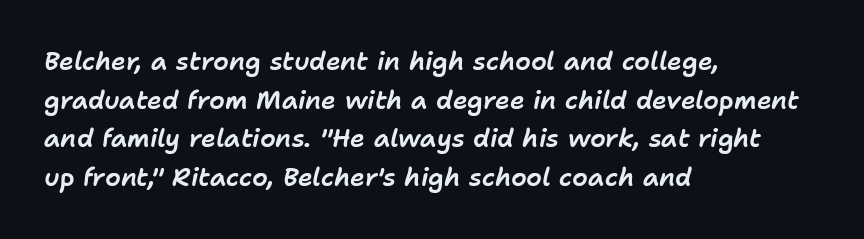
{"italic": "yes", "lean": "right", "slant_degrees": 11, "underline": "no", "align": "left", "line_spacing": "normal", "line_spacing_ratio": 1.55, "letter_spacing": "normal", "letter_spacing_em": 0.0, "glyph_px": 25}
